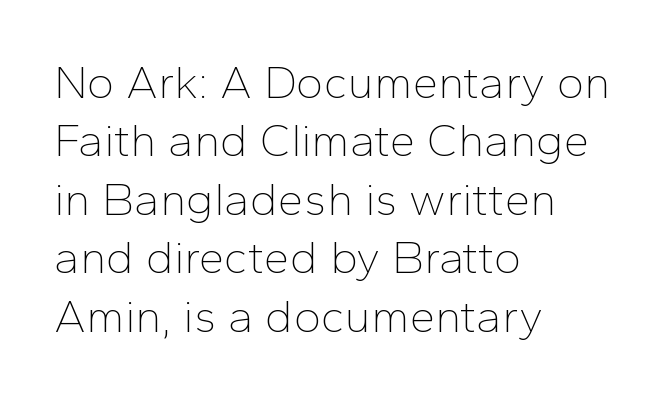
The image shows 46 px thin sans-serif type, upright; set left-aligned, normal line spacing (1.27x), normal letter spacing, not underlined; low stroke contrast and a medium x-height.
